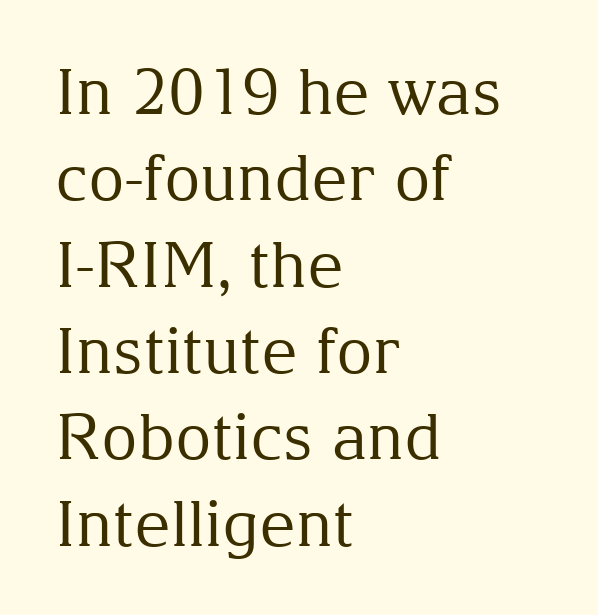
Visually the block forms a straight wall on the left and a jagged coastline on the right. The passage shown is not underscored anywhere. The letters advance in unequal steps, a hallmark of proportional type. Vertical strokes here are truly vertical.
